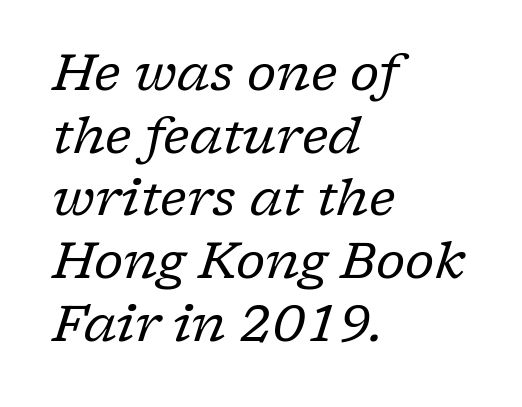
Slanted lettering throughout. Look at the bottom of the vertical strokes: they flare into serifs here. Varying glyph widths throughout — classic text-font behaviour. Has an underline been added? It has not.
